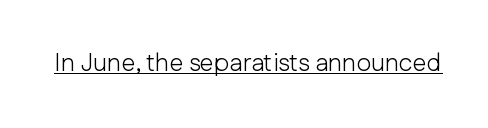
The letterforms sit at book weight or below. Posture: upright roman. Here the glyphs are tracked normally, forming tight word shapes. The words here are underlined.
